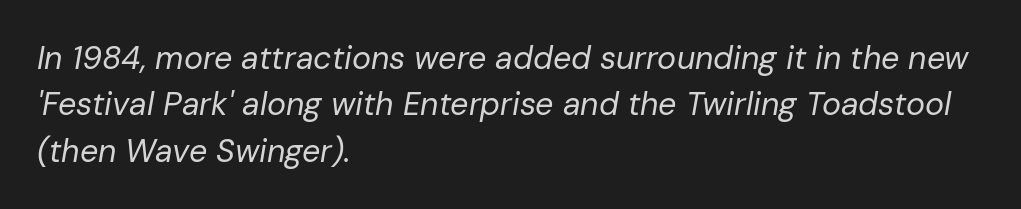
The image shows 32 px regular-weight type, italic (leaning right); set left-aligned, normal line spacing (1.45x), normal letter spacing, not underlined; low stroke contrast and a medium x-height.
